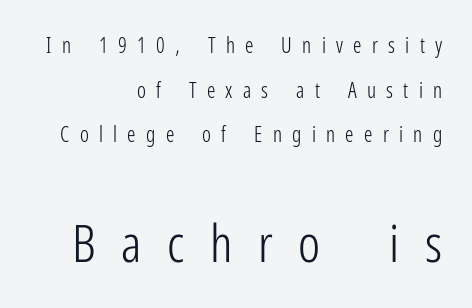
{"serif": "no", "italic": "no", "bold": "no", "weight": "light", "width": "condensed", "stroke_contrast": "low", "x_height": "medium", "monospaced": "no", "underline": "no", "align": "right", "line_spacing": "loose", "line_spacing_ratio": 2.13, "letter_spacing": "wide", "letter_spacing_em": 0.49, "larger_block": "second", "size_ratio": 2.48, "glyph_px": 52}
